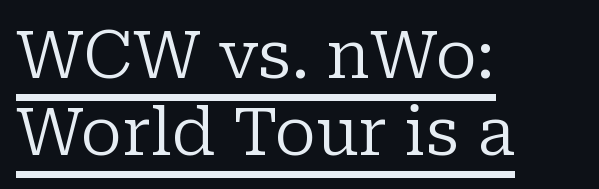
Each stroke keeps to a modest, everyday thickness or less. Look at the bottom of the vertical strokes: they flare into serifs here. If you drew a line through each stem, it would be perfectly vertical. Underlined type.
